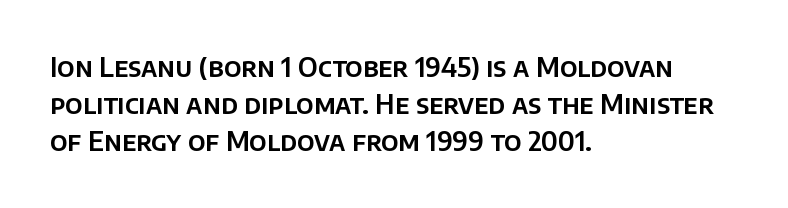
{"italic": "no", "underline": "no", "align": "left", "line_spacing": "normal", "line_spacing_ratio": 1.43, "letter_spacing": "normal", "letter_spacing_em": 0.0, "glyph_px": 26}
